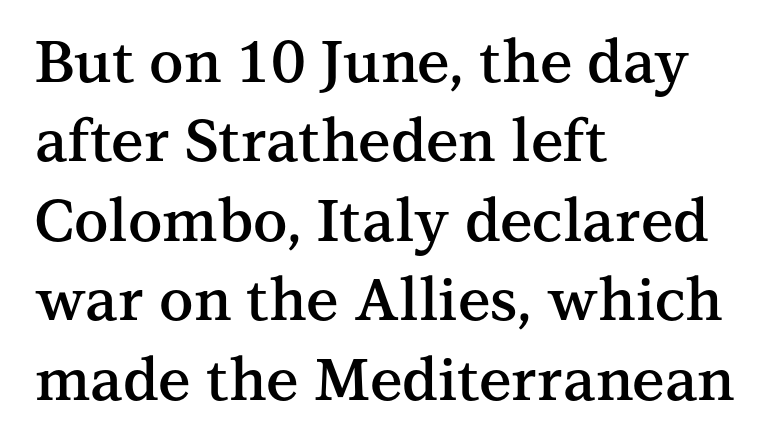
The image shows 58 px semibold serif type, upright; set left-aligned, normal line spacing (1.37x), normal letter spacing, not underlined; medium stroke contrast and a medium x-height.
